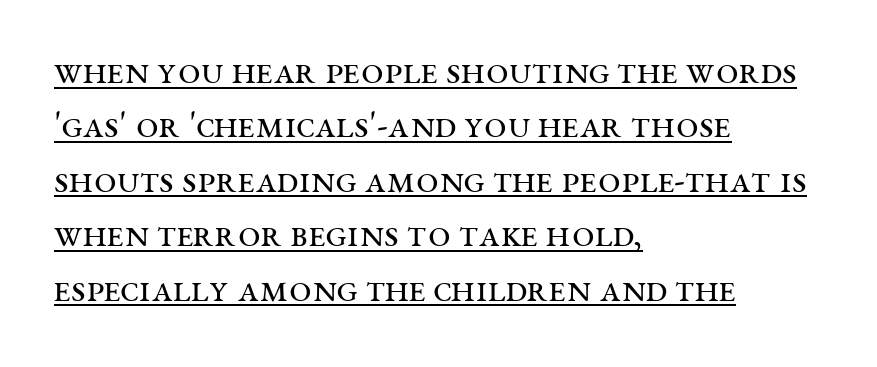
Q: Is the text bold? A: No.
Q: Is the text italic (slanted)? A: No, it is upright.
Q: Is the typeface a serif or a sans-serif typeface? A: Serif.
Q: Is the text underlined? A: Yes.
Q: How is the paragraph aligned? A: Left-aligned.
Q: Is the spacing between letters normal or unusually wide? A: Normal.
Q: Is the spacing between lines tight, normal or loose? A: Normal.
Q: Width (condensed, normal, or wide)? A: Wide.
Q: Stroke contrast? A: Medium.
Q: x-height? A: Large.
Q: Monospaced? A: No.
